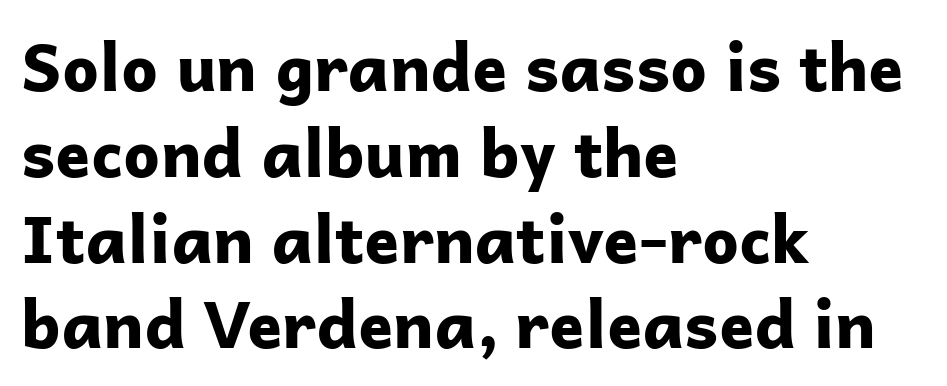
Nobody drew a line under any word here. Words appear dense and cohesive because spacing is normal. Regarding leading, the lines here are spaced in the standard way. The rag falls on the right side of this text block.
